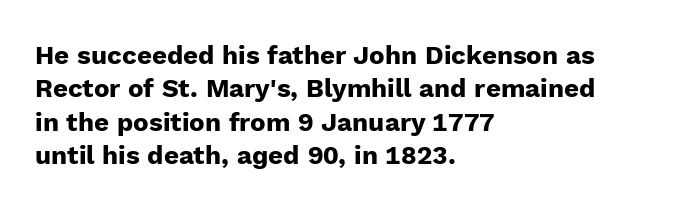
In terms of posture, this sample is upright. Look at the stroke-to-counter ratio: heavy, a bold. Notice how descenders clear the ascenders below comfortably — that's standard leading. The zone under the glyphs is completely vacant. The rendering keeps characters at their native spacing.
